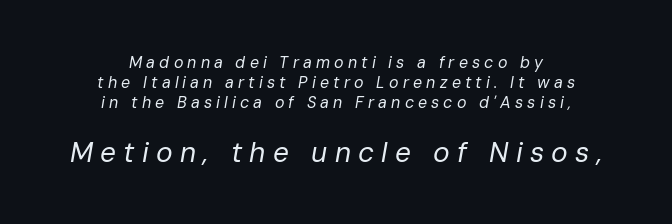
{"italic": "yes", "lean": "right", "slant_degrees": 10, "bold": "no", "weight": "regular", "width": "normal", "stroke_contrast": "low", "x_height": "medium", "monospaced": "no", "underline": "no", "align": "center", "line_spacing": "normal", "line_spacing_ratio": 1.25, "letter_spacing": "wide", "letter_spacing_em": 0.26, "larger_block": "second", "size_ratio": 1.75, "glyph_px": 28}
